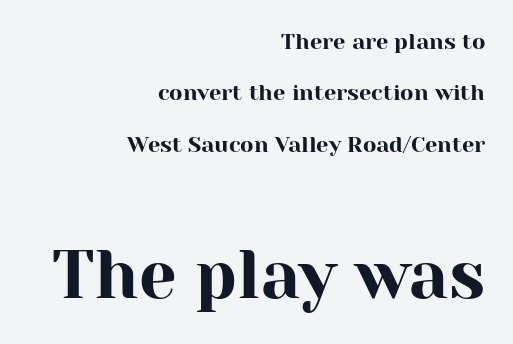
The image shows 67 px serif type, upright; set right-aligned, loose line spacing (2.34x), normal letter spacing, not underlined; the second (bottom) block is 3.05x larger; high stroke contrast and a medium x-height.
